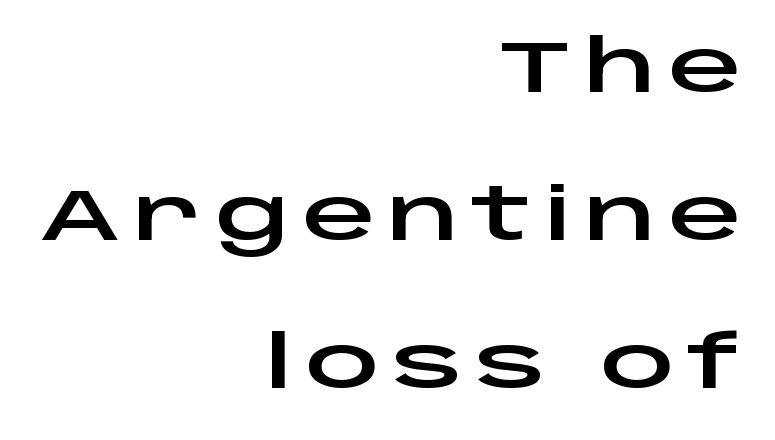
Q: Is the text italic (slanted)? A: No, it is upright.
Q: Is the typeface a serif or a sans-serif typeface? A: Sans-serif.
Q: Is the text underlined? A: No.
Q: How is the paragraph aligned? A: Right-aligned.
Q: Is the spacing between lines tight, normal or loose? A: Loose.
Q: Width (condensed, normal, or wide)? A: Wide.
Q: Stroke contrast? A: Low.
Q: x-height? A: Large.
Q: Monospaced? A: No.
